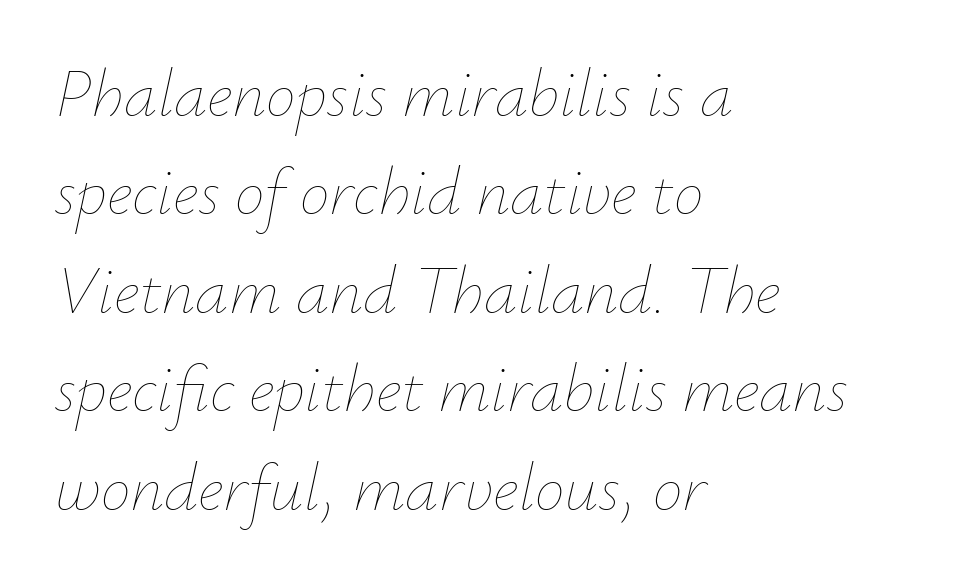
Bold? No — there's no thickening of the strokes. The line texture is even and compact thanks to regular tracking. The rendering uses a moderate line-height, typical for paragraphs. Visually the block forms a straight wall on the left and a jagged coastline on the right. Is the type slanted? Yes — the strokes lean at a clear angle. A clean baseline with only descenders dipping below it.
